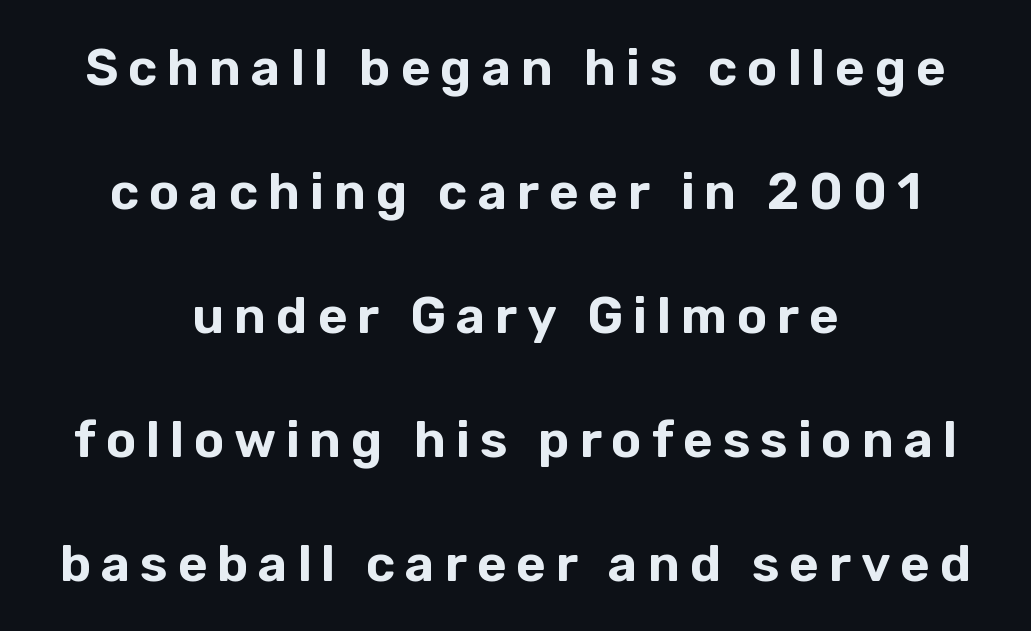
Q: Is the text italic (slanted)? A: No, it is upright.
Q: Is the typeface a serif or a sans-serif typeface? A: Sans-serif.
Q: Is the text underlined? A: No.
Q: How is the paragraph aligned? A: Centered.
Q: Is the spacing between lines tight, normal or loose? A: Loose.
Q: Width (condensed, normal, or wide)? A: Normal.
Q: Stroke contrast? A: Low.
Q: x-height? A: Medium.
Q: Monospaced? A: No.
